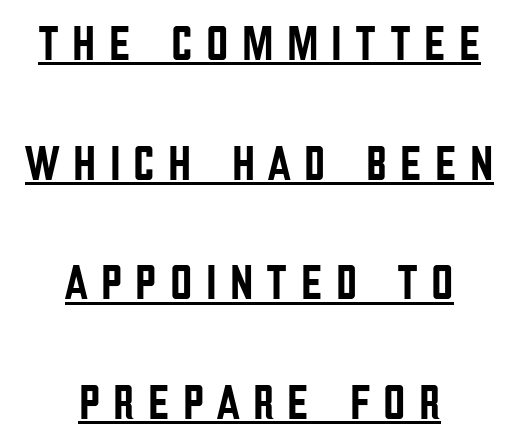
The paragraph has two soft edges and a firm central axis. Whoever set this chose breathing room over compactness in the vertical rhythm. Quick note: not italic, upright. Looks like someone drew a line under every word here. Nothing sits at the stroke ends, so this counts as sans-serif.
